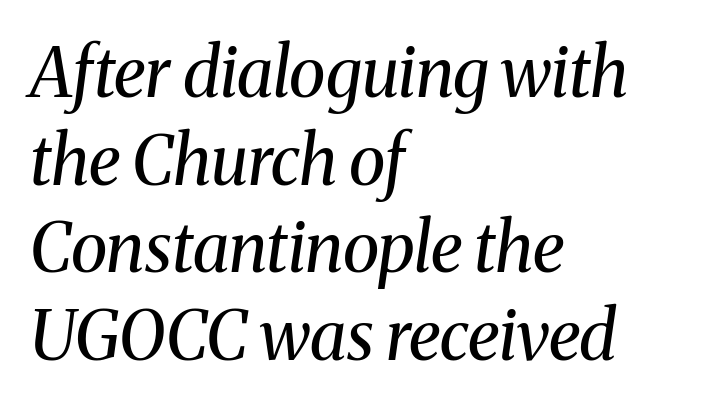
The image shows 68 px regular-weight serif type, italic (leaning right); set left-aligned, normal line spacing (1.29x), normal letter spacing, not underlined; medium stroke contrast and a medium x-height.
